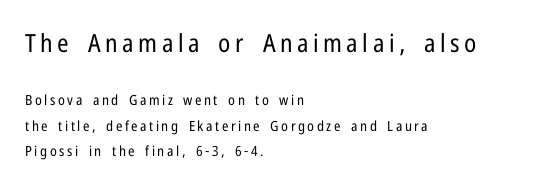
{"italic": "no", "bold": "no", "underline": "no", "align": "left", "line_spacing_ratio": 1.81, "larger_block": "first", "size_ratio": 1.79, "glyph_px": 25}
